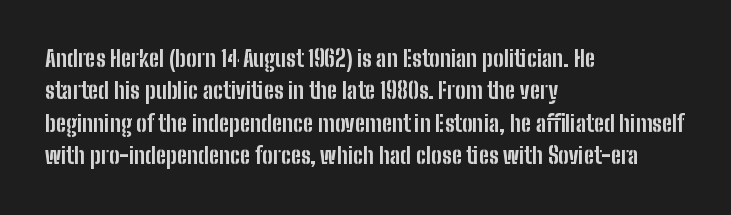
The image shows 22 px bold type, upright; set left-aligned, normal line spacing (1.47x), normal letter spacing, not underlined.
